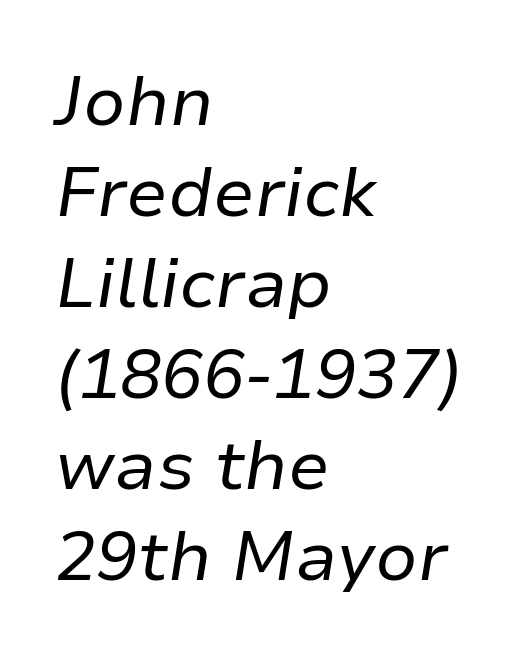
Q: Is the text bold? A: No.
Q: Is the text italic (slanted)? A: Yes, it leans right by about 9 degrees.
Q: Is the text underlined? A: No.
Q: How is the paragraph aligned? A: Left-aligned.
Q: Is the spacing between letters normal or unusually wide? A: Normal.
Q: Is the spacing between lines tight, normal or loose? A: Normal.
Q: Width (condensed, normal, or wide)? A: Normal.
Q: Stroke contrast? A: Low.
Q: x-height? A: Medium.
Q: Monospaced? A: No.
